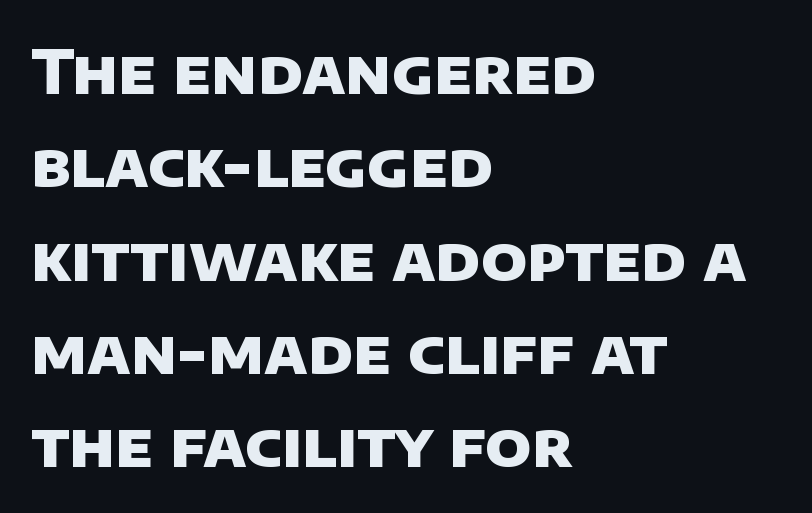
Q: Is the text bold? A: Yes.
Q: Is the typeface a serif or a sans-serif typeface? A: Sans-serif.
Q: Is the text underlined? A: No.
Q: How is the paragraph aligned? A: Left-aligned.
Q: Is the spacing between letters normal or unusually wide? A: Normal.
Q: Is the spacing between lines tight, normal or loose? A: Normal.
Q: Width (condensed, normal, or wide)? A: Normal.
Q: Stroke contrast? A: Low.
Q: x-height? A: Large.
Q: Monospaced? A: No.
